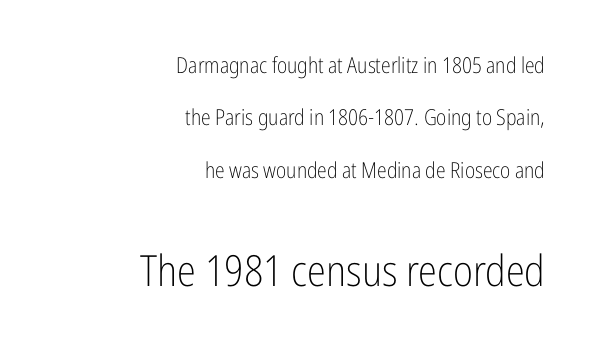
The image shows 43 px light, condensed sans-serif type, upright; set right-aligned, loose line spacing (2.38x), normal letter spacing, not underlined; the second (bottom) block is 1.95x larger; low stroke contrast and a medium x-height.
